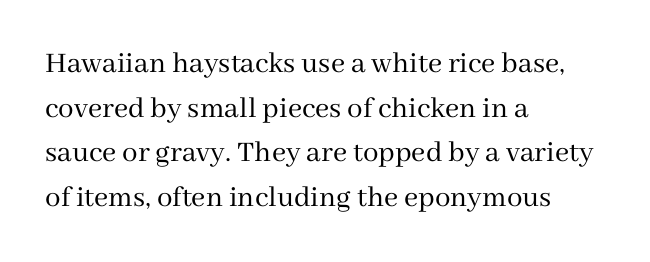
{"serif": "yes", "italic": "no", "bold": "no", "weight": "regular", "width": "normal", "stroke_contrast": "medium", "x_height": "medium", "monospaced": "no", "underline": "no", "align": "left", "line_spacing": "normal", "line_spacing_ratio": 1.44, "letter_spacing": "normal", "letter_spacing_em": 0.0, "glyph_px": 31}
